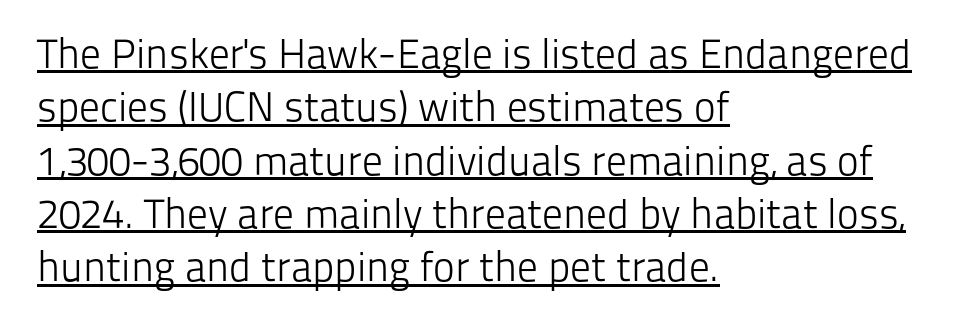
Regarding leading, the lines here are spaced in the standard way. Classification — sans serif. No chunkiness to these letters — they're not bold. The passage shown has conventional tracking throughout.
